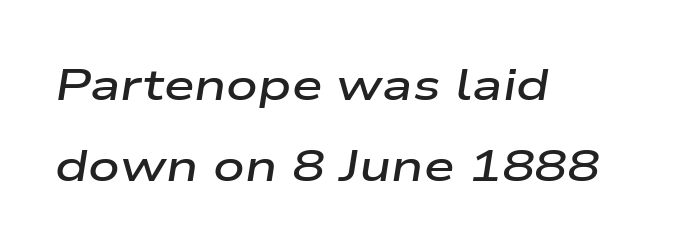
Here the glyphs are tracked normally, forming tight word shapes. Short and long lines alike share a common starting point at left. Words float on clear page, feet unadorned. Looks like regular typesetting: each glyph gets only the width it needs.
